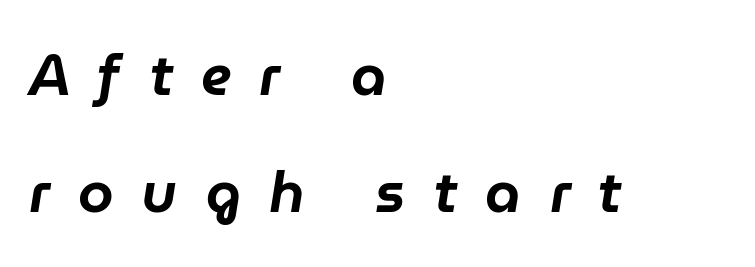
Q: Is the text italic (slanted)? A: Yes, it leans right by about 9 degrees.
Q: Is the text underlined? A: No.
Q: How is the paragraph aligned? A: Left-aligned.
Q: Is the spacing between letters normal or unusually wide? A: Unusually wide.
Q: Is the spacing between lines tight, normal or loose? A: Loose.
Q: Width (condensed, normal, or wide)? A: Normal.
Q: Stroke contrast? A: Low.
Q: x-height? A: Medium.
Q: Monospaced? A: No.
